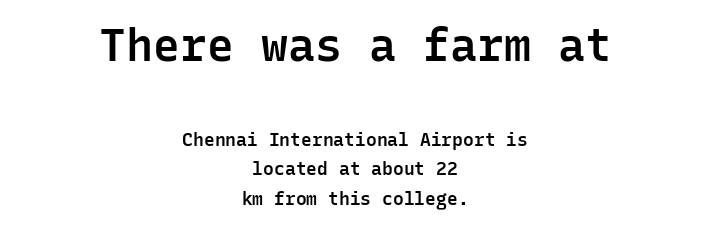
Q: Is the text bold? A: Semi-bold.
Q: Is the text italic (slanted)? A: No, it is upright.
Q: Is the typeface a serif or a sans-serif typeface? A: Sans-serif.
Q: Is the text underlined? A: No.
Q: How is the paragraph aligned? A: Centered.
Q: Is the spacing between letters normal or unusually wide? A: Normal.
Q: Is the spacing between lines tight, normal or loose? A: Normal.
Q: Which block of text is set in a larger size, the first (top) or the second (bottom)? A: The first (top) one.
Q: Width (condensed, normal, or wide)? A: Normal.
Q: Stroke contrast? A: Low.
Q: x-height? A: Medium.
Q: Monospaced? A: Yes.
